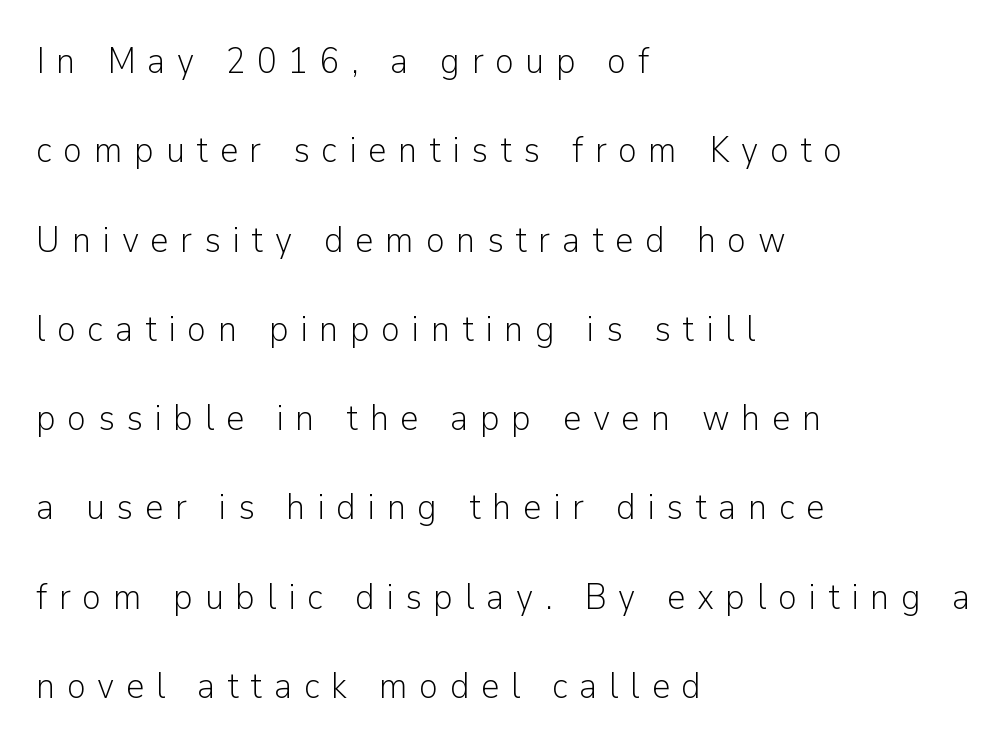
{"serif": "no", "italic": "no", "bold": "no", "weight": "light", "width": "normal", "stroke_contrast": "low", "x_height": "medium", "monospaced": "no", "underline": "no", "align": "left", "line_spacing": "loose", "line_spacing_ratio": 2.48, "letter_spacing": "wide", "letter_spacing_em": 0.32, "glyph_px": 36}
